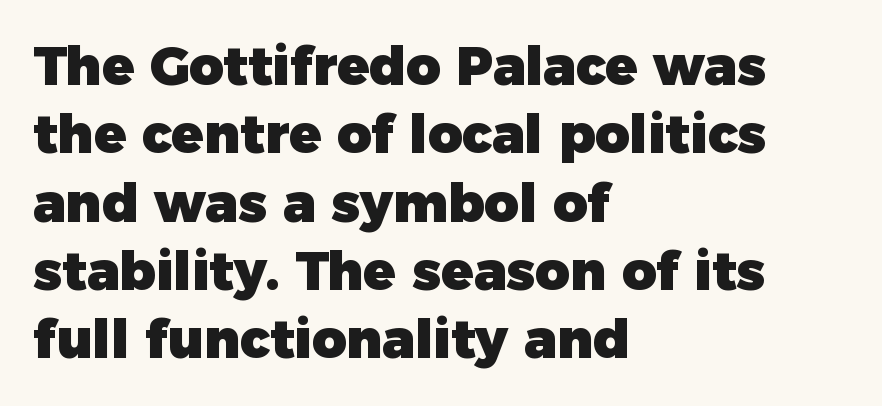
{"serif": "no", "italic": "no", "bold": "yes", "weight": "heavy", "width": "normal", "stroke_contrast": "low", "x_height": "medium", "monospaced": "no", "underline": "no", "align": "left", "line_spacing": "normal", "line_spacing_ratio": 1.29, "letter_spacing": "normal", "letter_spacing_em": 0.0, "glyph_px": 53}
